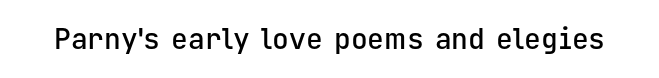
Q: Is the text bold? A: Semi-bold.
Q: Is the text italic (slanted)? A: No, it is upright.
Q: Is the typeface a serif or a sans-serif typeface? A: Sans-serif.
Q: Is the text underlined? A: No.
Q: Is the spacing between letters normal or unusually wide? A: Normal.
Q: Width (condensed, normal, or wide)? A: Normal.
Q: Stroke contrast? A: Low.
Q: x-height? A: Medium.
Q: Monospaced? A: Yes.
